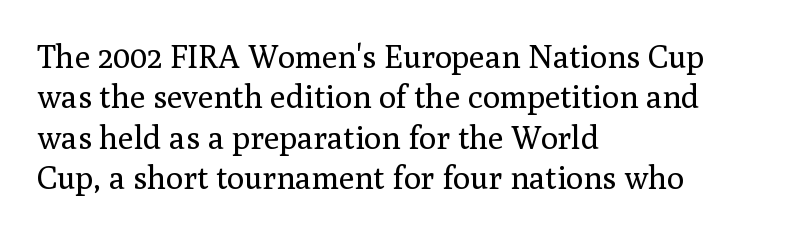
The image shows 32 px regular-weight serif type, upright; set left-aligned, normal line spacing (1.26x), normal letter spacing, not underlined; medium stroke contrast and a medium x-height.
